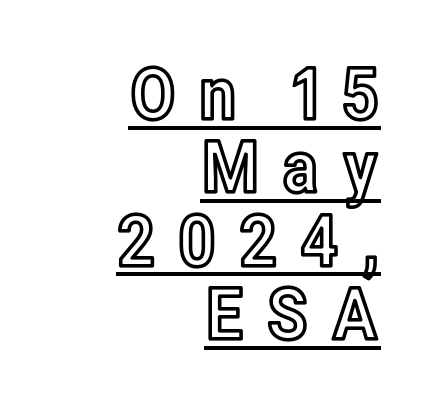
{"italic": "no", "width": "condensed", "x_height": "medium", "monospaced": "no", "underline": "yes", "align": "right", "line_spacing": "tight", "line_spacing_ratio": 1.02, "letter_spacing": "wide", "letter_spacing_em": 0.29, "glyph_px": 72}
